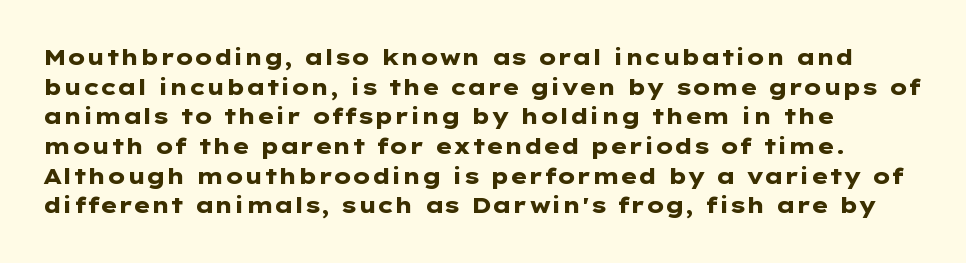
{"italic": "no", "bold": "yes", "underline": "no", "align": "left", "line_spacing": "normal", "line_spacing_ratio": 1.35, "letter_spacing": "normal", "letter_spacing_em": 0.0, "glyph_px": 22}
